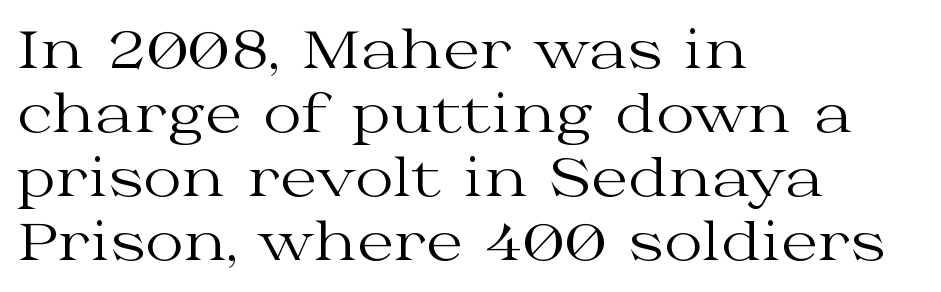
Honestly, there is no underline to notice here at all. Regarding serifs, this sample has them. Proportional: the letters do not fall into vertical columns. Layout note: lines flush left. The font is comparable to plain body text, perhaps lighter. Ordinary non-slanted type is in use.
